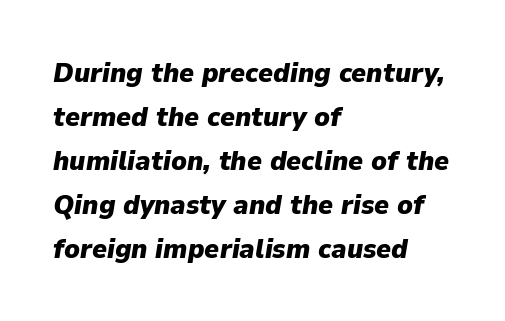
Q: Is the text bold? A: Yes.
Q: Is the text italic (slanted)? A: Yes, it leans right by about 9 degrees.
Q: Is the text underlined? A: No.
Q: How is the paragraph aligned? A: Left-aligned.
Q: Is the spacing between letters normal or unusually wide? A: Normal.
Q: Is the spacing between lines tight, normal or loose? A: Normal.
Q: Width (condensed, normal, or wide)? A: Normal.
Q: Stroke contrast? A: Low.
Q: x-height? A: Medium.
Q: Monospaced? A: No.
